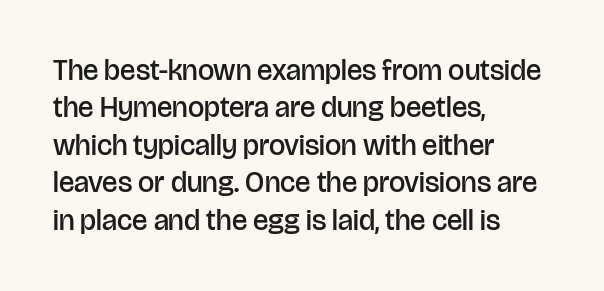
Q: Is the text bold? A: Semi-bold.
Q: Is the text italic (slanted)? A: No, it is upright.
Q: Is the typeface a serif or a sans-serif typeface? A: Sans-serif.
Q: Is the text underlined? A: No.
Q: How is the paragraph aligned? A: Left-aligned.
Q: Is the spacing between letters normal or unusually wide? A: Normal.
Q: Is the spacing between lines tight, normal or loose? A: Normal.
Q: Width (condensed, normal, or wide)? A: Normal.
Q: Stroke contrast? A: Low.
Q: x-height? A: Large.
Q: Monospaced? A: No.
